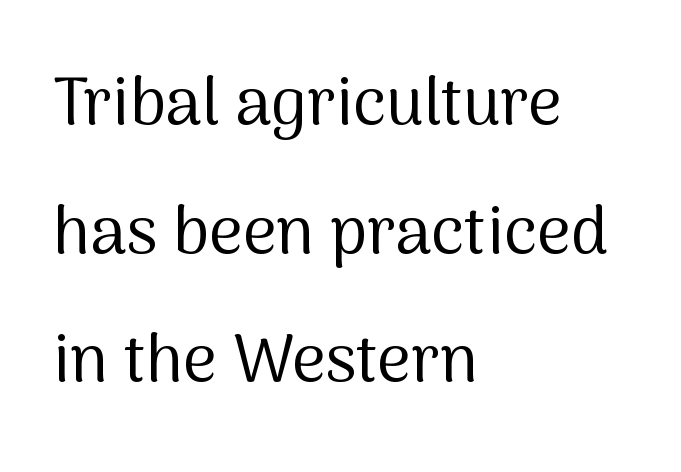
Inter-character spacing is left at the font's built-in metrics. The typesetting does not lean heavy: it is not bold. One-word summary of the alignment: left. Classification — sans serif. It's the straight-up-and-down kind of type. The foot of each line stays bare and open.
